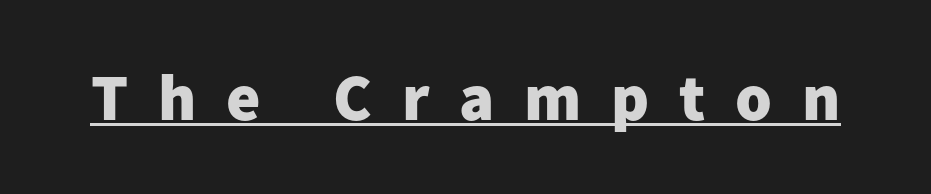
Characters follow at a spacing far wider than the type designer built in. You can see a thin bar hugging the bottom of the glyphs. A sans-serif font was chosen for this passage. Rendered with straight, roman letterforms. Is this a fixed-width face? No — the glyphs have proportional, varying widths. Chunky letters — that's bold for sure.
